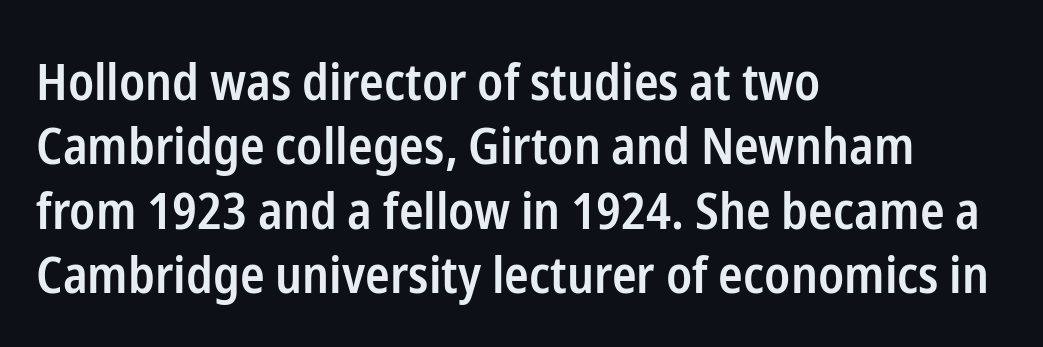
{"serif": "no", "italic": "no", "bold": "semi", "weight": "semibold", "width": "condensed", "stroke_contrast": "low", "x_height": "medium", "monospaced": "no", "underline": "no", "align": "left", "line_spacing": "normal", "line_spacing_ratio": 1.26, "letter_spacing": "normal", "letter_spacing_em": 0.0, "glyph_px": 51}
